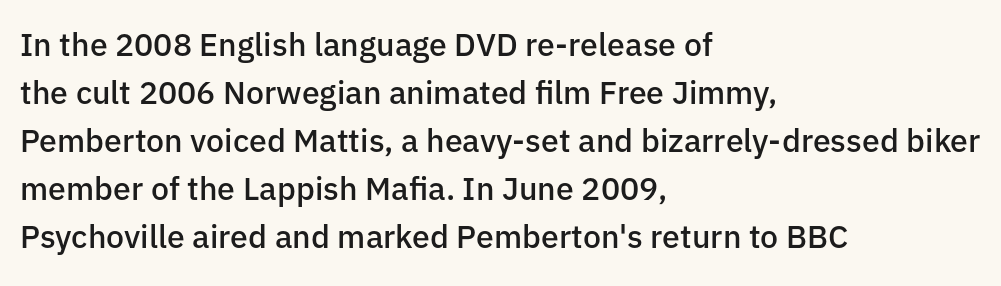
The image shows 32 px semibold sans-serif type, upright; set left-aligned, normal line spacing (1.5x), normal letter spacing, not underlined; low stroke contrast and a medium x-height.
